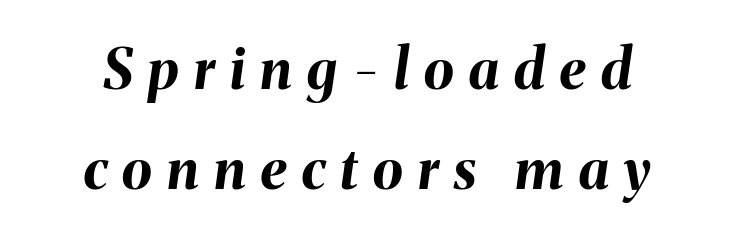
{"italic": "yes", "lean": "right", "slant_degrees": 8, "bold": "yes", "weight": "bold", "width": "normal", "stroke_contrast": "medium", "x_height": "medium", "monospaced": "no", "underline": "no", "line_spacing_ratio": 1.82, "letter_spacing": "wide", "letter_spacing_em": 0.28, "glyph_px": 55}
